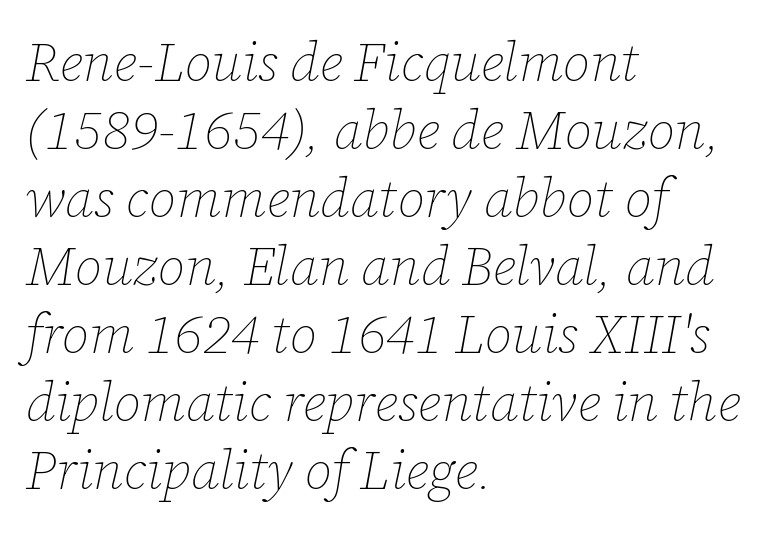
The image shows 54 px thin type, italic (leaning right); set left-aligned, normal line spacing (1.26x), normal letter spacing, not underlined; low stroke contrast and a medium x-height.
